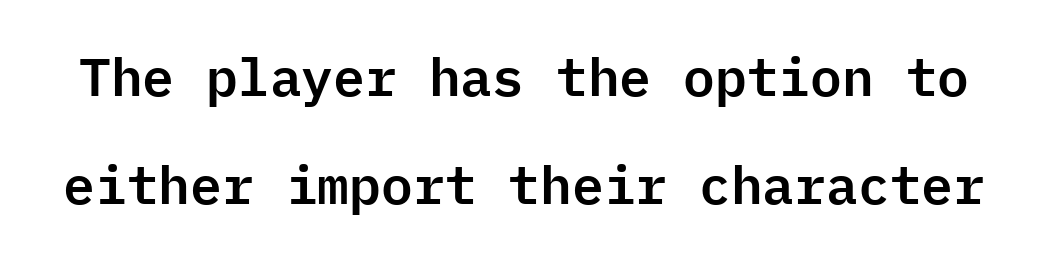
Descenders are the only things crossing below the line. How are the letters spaced? Ordinarily, with no added tracking. Horizontal bands of white between lines are thick stripes. The typography opts for an upright posture over an oblique one. The designer went with a sans here, leaving each stem footless. The rendering uses typewriter-style spacing with identical character cells.
